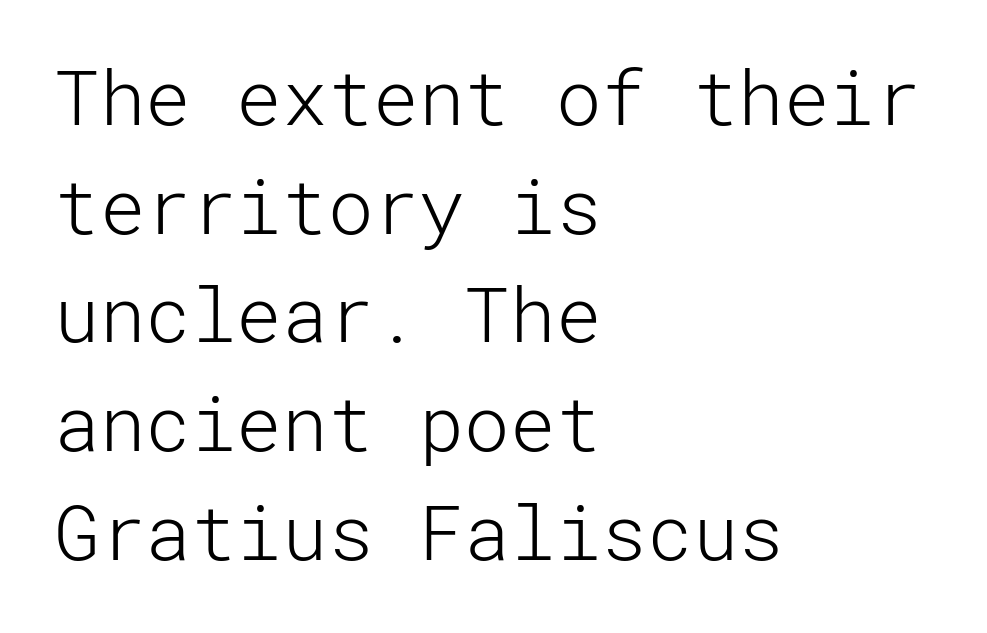
Q: Is the text bold? A: No.
Q: Is the text italic (slanted)? A: No, it is upright.
Q: Is the typeface a serif or a sans-serif typeface? A: Sans-serif.
Q: Is the text underlined? A: No.
Q: How is the paragraph aligned? A: Left-aligned.
Q: Is the spacing between letters normal or unusually wide? A: Normal.
Q: Is the spacing between lines tight, normal or loose? A: Normal.
Q: Width (condensed, normal, or wide)? A: Normal.
Q: Stroke contrast? A: Low.
Q: x-height? A: Medium.
